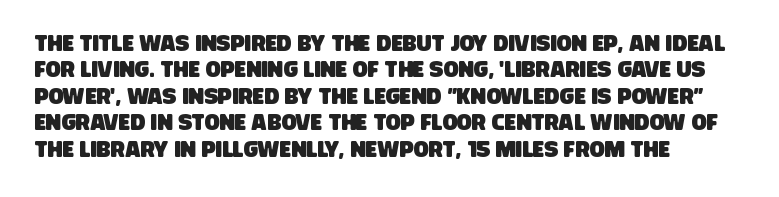
Q: Is the text underlined? A: No.
Q: How is the paragraph aligned? A: Left-aligned.
Q: Is the spacing between letters normal or unusually wide? A: Normal.
